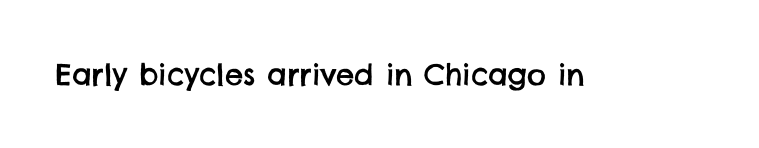
The image shows 29 px sans-serif type; set normal letter spacing, not underlined; low stroke contrast and a large x-height.
